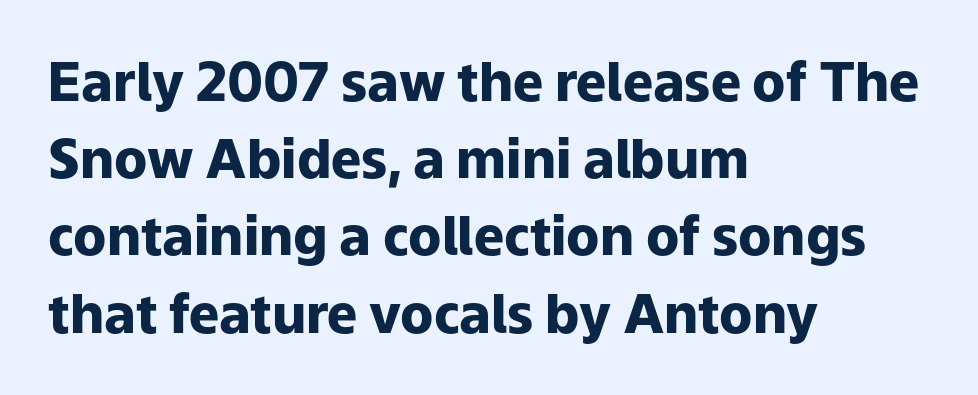
{"serif": "no", "italic": "no", "bold": "yes", "weight": "heavy", "width": "normal", "stroke_contrast": "low", "x_height": "medium", "monospaced": "no", "underline": "no", "align": "left", "line_spacing": "normal", "line_spacing_ratio": 1.43, "letter_spacing": "normal", "letter_spacing_em": 0.0, "glyph_px": 54}
